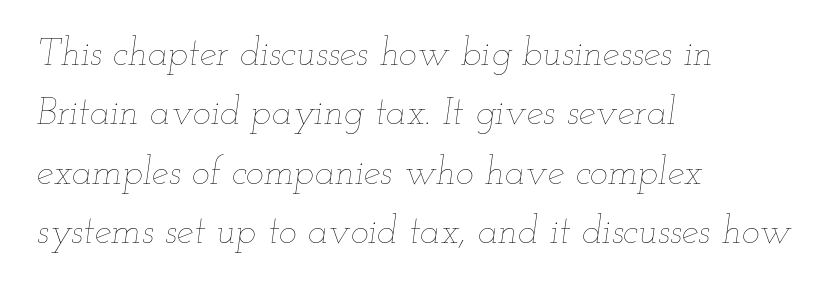
The image shows 38 px thin, wide type, italic (leaning right); set left-aligned, normal line spacing (1.56x), normal letter spacing, not underlined; low stroke contrast and a small x-height.
